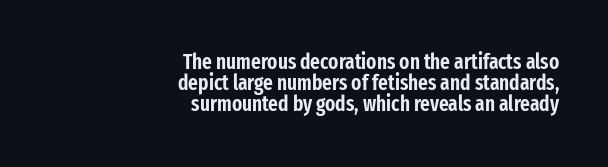
Look at the tracking — it's just the regular setting, nothing added. Honestly, there is no underline to notice here at all. Quick note: not italic, upright. Caption: multi-line text, flush right, ragged left.
